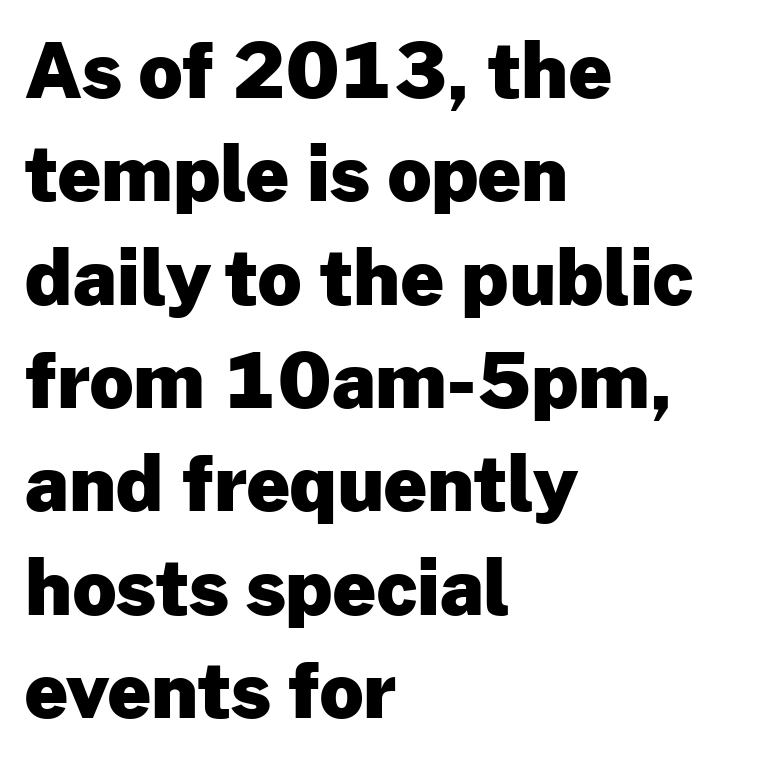
{"serif": "no", "italic": "no", "bold": "yes", "weight": "heavy", "width": "normal", "stroke_contrast": "low", "x_height": "medium", "monospaced": "no", "underline": "no", "align": "left", "line_spacing": "normal", "line_spacing_ratio": 1.36, "letter_spacing": "normal", "letter_spacing_em": 0.0, "glyph_px": 76}
